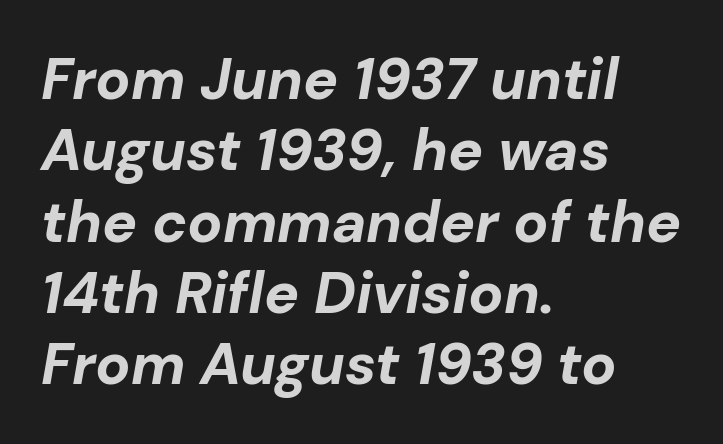
The image shows 58 px bold type, italic (leaning right); set left-aligned, line spacing 1.23x, normal letter spacing, not underlined; low stroke contrast and a medium x-height.
